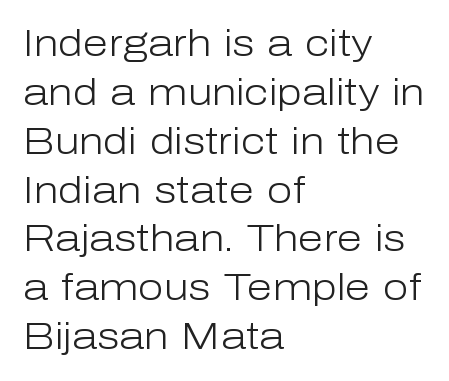
Q: Is the text bold? A: No.
Q: Is the text italic (slanted)? A: No, it is upright.
Q: Is the typeface a serif or a sans-serif typeface? A: Sans-serif.
Q: Is the text underlined? A: No.
Q: How is the paragraph aligned? A: Left-aligned.
Q: Is the spacing between letters normal or unusually wide? A: Normal.
Q: Is the spacing between lines tight, normal or loose? A: Normal.
Q: Width (condensed, normal, or wide)? A: Normal.
Q: Stroke contrast? A: Low.
Q: x-height? A: Medium.
Q: Monospaced? A: No.
